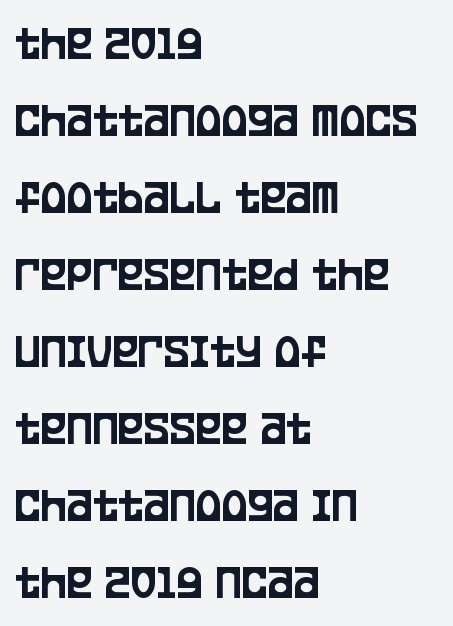
The image shows 49 px condensed sans-serif type, upright; set left-aligned, normal line spacing (1.57x), normal letter spacing, not underlined; low stroke contrast and a large x-height.
